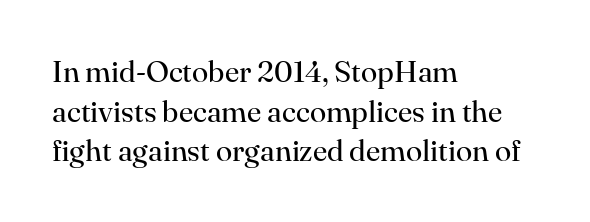
The image shows 30 px regular-weight serif type, upright; set left-aligned, normal line spacing (1.32x), normal letter spacing, not underlined; high stroke contrast and a small x-height.
